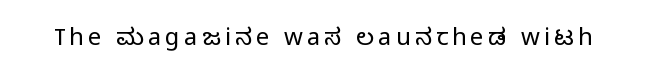
Q: Is the text bold? A: No.
Q: Is the text italic (slanted)? A: No, it is upright.
Q: Is the text underlined? A: No.
